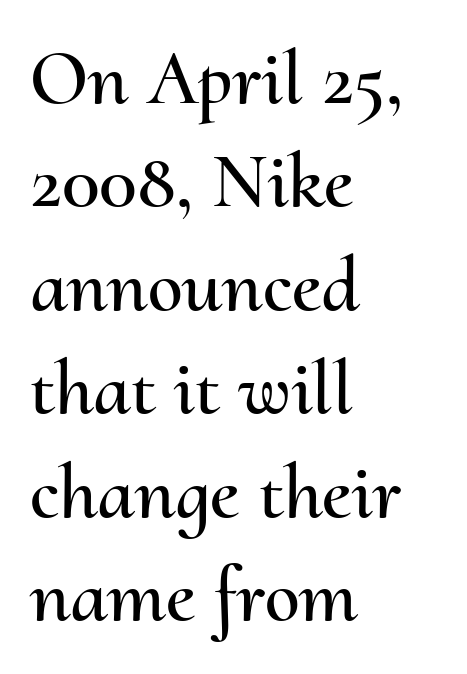
Q: Is the text italic (slanted)? A: No, it is upright.
Q: Is the text underlined? A: No.
Q: How is the paragraph aligned? A: Left-aligned.
Q: Is the spacing between letters normal or unusually wide? A: Normal.
Q: Is the spacing between lines tight, normal or loose? A: Normal.
Q: Width (condensed, normal, or wide)? A: Normal.
Q: Stroke contrast? A: Medium.
Q: x-height? A: Small.
Q: Monospaced? A: No.
